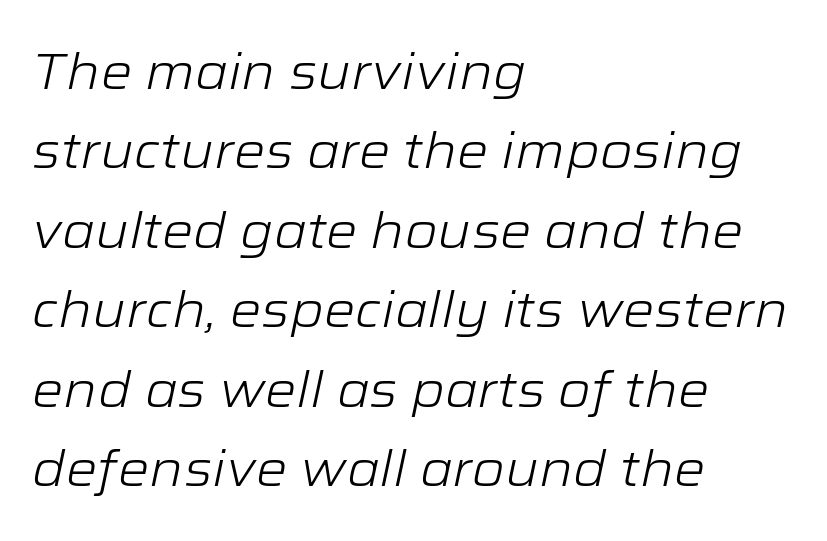
Q: Is the text bold? A: No.
Q: Is the text italic (slanted)? A: Yes, it leans right by about 12 degrees.
Q: Is the text underlined? A: No.
Q: How is the paragraph aligned? A: Left-aligned.
Q: Is the spacing between letters normal or unusually wide? A: Normal.
Q: Is the spacing between lines tight, normal or loose? A: Normal.
Q: Width (condensed, normal, or wide)? A: Wide.
Q: Stroke contrast? A: Low.
Q: x-height? A: Medium.
Q: Monospaced? A: No.
